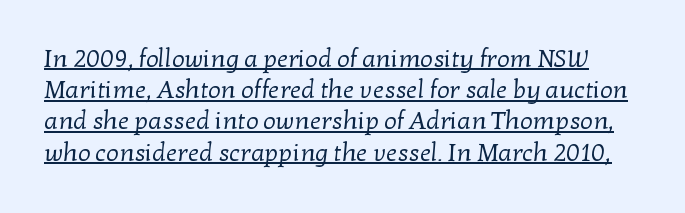
{"bold": "no", "underline": "yes", "line_spacing": "normal", "line_spacing_ratio": 1.25, "letter_spacing": "normal", "letter_spacing_em": 0.0, "glyph_px": 25}
